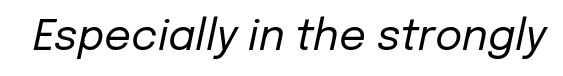
Q: Is the text bold? A: No.
Q: Is the text italic (slanted)? A: Yes, it leans right by about 12 degrees.
Q: Is the text underlined? A: No.
Q: Is the spacing between letters normal or unusually wide? A: Normal.
Q: Width (condensed, normal, or wide)? A: Normal.
Q: Stroke contrast? A: Low.
Q: x-height? A: Medium.
Q: Monospaced? A: No.
